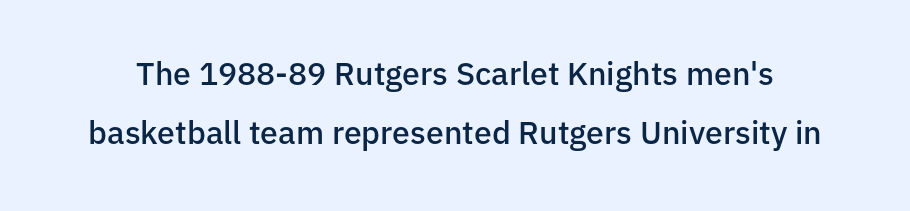
Q: Is the text bold? A: Semi-bold.
Q: Is the text italic (slanted)? A: No, it is upright.
Q: Is the typeface a serif or a sans-serif typeface? A: Sans-serif.
Q: Is the text underlined? A: No.
Q: Is the spacing between letters normal or unusually wide? A: Normal.
Q: Width (condensed, normal, or wide)? A: Normal.
Q: Stroke contrast? A: Low.
Q: x-height? A: Medium.
Q: Monospaced? A: No.
